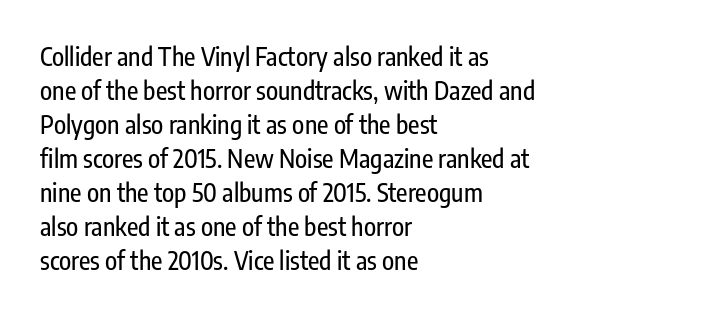
These lines were composed using upright roman letters. Line beginnings align vertically; line endings do not. Quick note: underline off. Nobody touched the tracking dial on this one. Leading matches the norm, producing a regular column.
